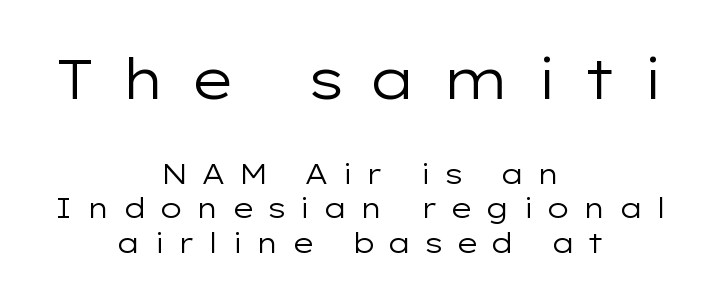
The image shows 55 px regular-weight, wide sans-serif type, upright; set centered, line spacing 1.23x, unusually wide letter spacing (+0.43 em), not underlined; the first (top) block is 1.96x larger; low stroke contrast and a medium x-height.
